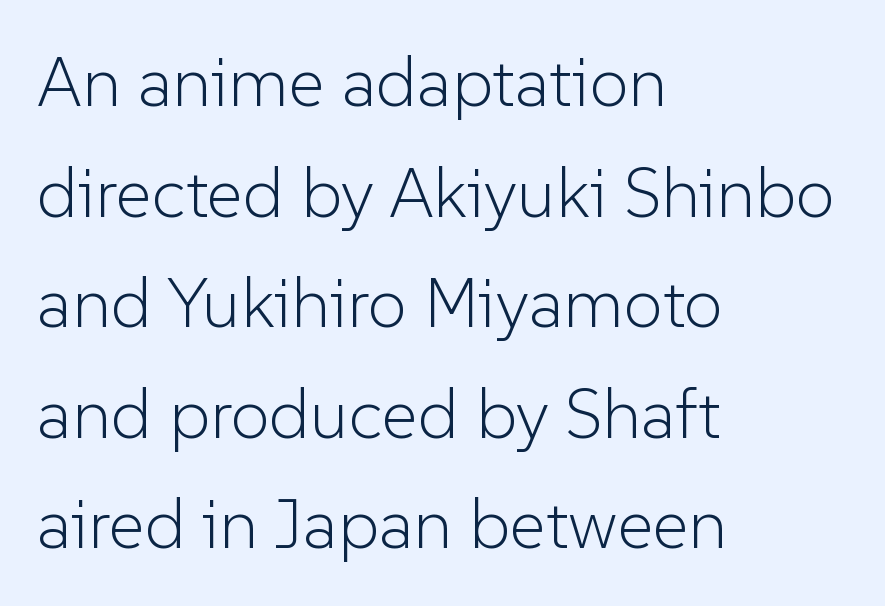
It's the straight-up-and-down kind of type. The space between consecutive lines is moderate. The passage is arranged the way most books set body copy — flush left. Looks like regular typesetting: each glyph gets only the width it needs. The passage shown is typeset with a sans-serif family.
